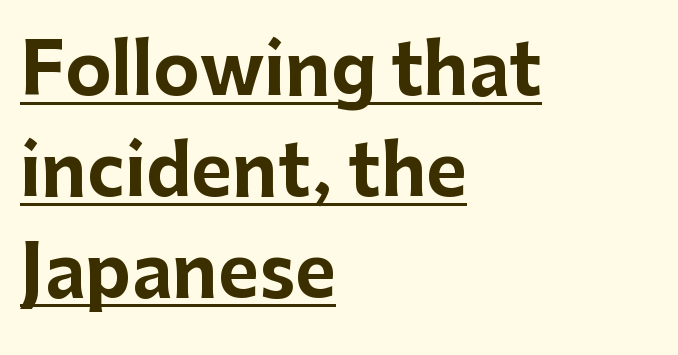
The image shows 70 px bold sans-serif type, upright; set left-aligned, normal line spacing (1.44x), normal letter spacing, underlined; low stroke contrast and a medium x-height.
